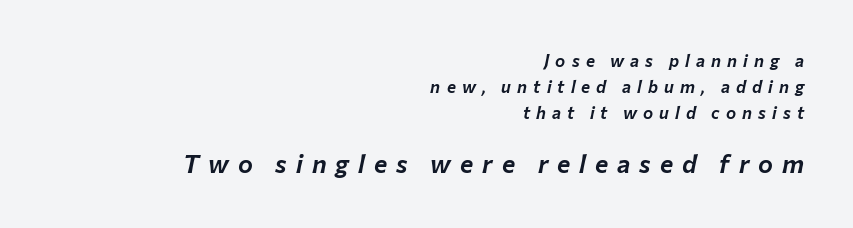
{"italic": "yes", "lean": "right", "slant_degrees": 12, "underline": "no", "align": "right", "line_spacing": "normal", "line_spacing_ratio": 1.52, "letter_spacing": "wide", "letter_spacing_em": 0.36, "larger_block": "second", "size_ratio": 1.47, "glyph_px": 25}
